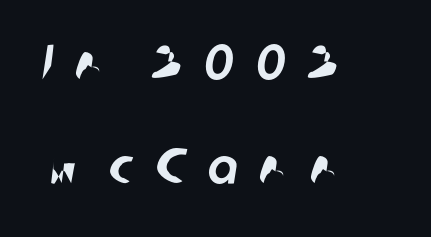
{"serif": "no", "width": "normal", "stroke_contrast": "low", "x_height": "medium", "monospaced": "no", "underline": "no", "align": "left", "line_spacing": "loose", "line_spacing_ratio": 2.08, "letter_spacing": "wide", "letter_spacing_em": 0.44, "glyph_px": 50}
